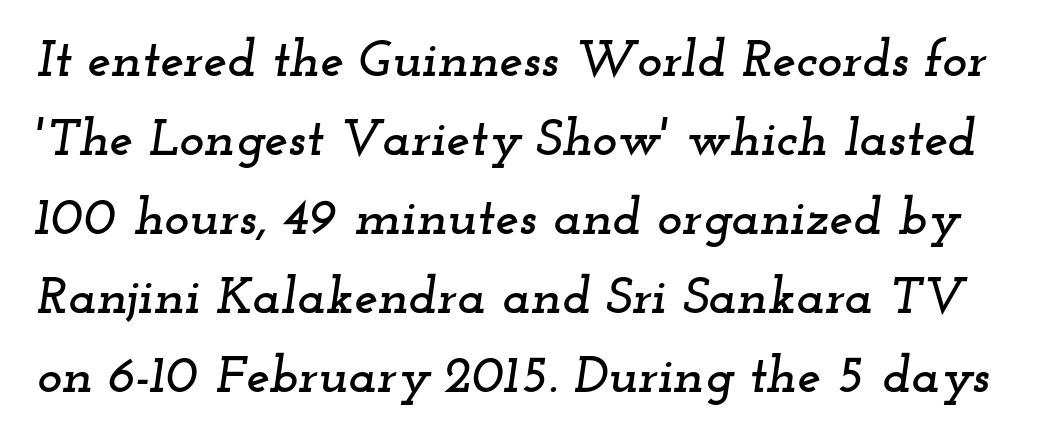
{"serif": "yes", "italic": "yes", "lean": "right", "slant_degrees": 12, "width": "wide", "stroke_contrast": "low", "x_height": "small", "monospaced": "no", "underline": "no", "line_spacing": "normal", "line_spacing_ratio": 1.49, "letter_spacing": "normal", "letter_spacing_em": 0.0, "glyph_px": 53}
